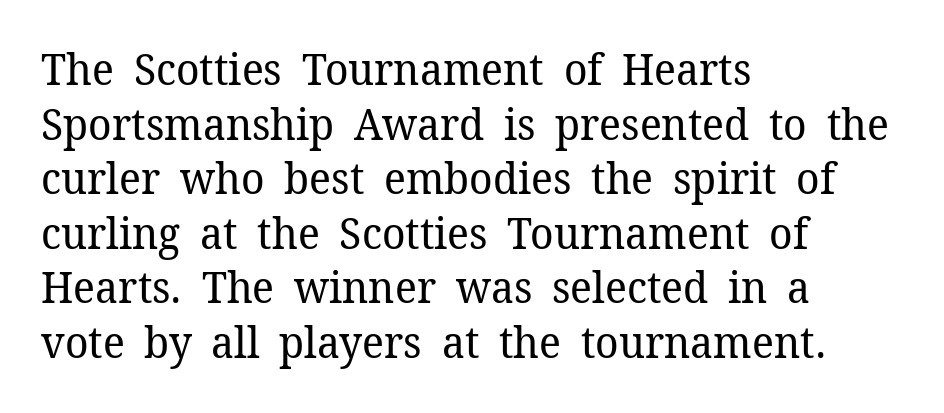
The image shows 44 px regular-weight serif type, upright; set left-aligned, line spacing 1.24x, normal letter spacing, not underlined; low stroke contrast and a medium x-height.
